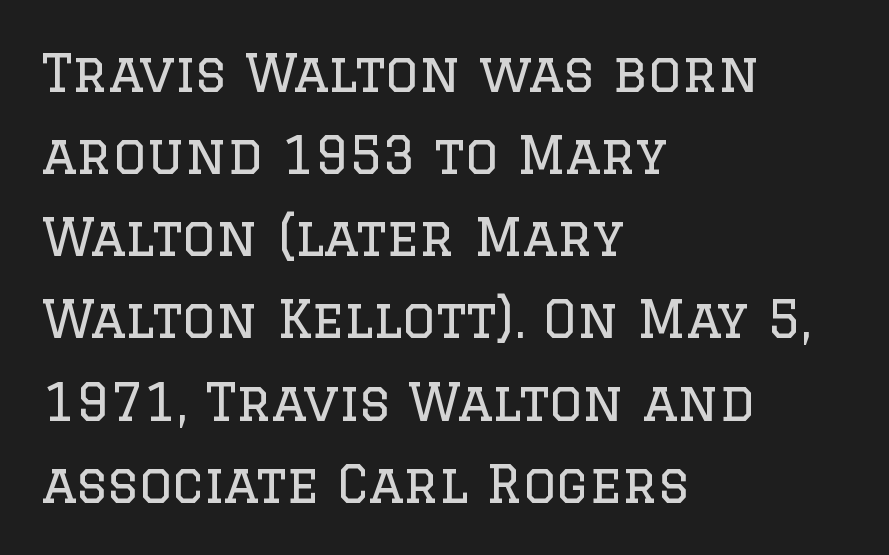
Stroke terminals: seriffed. The rows are spaced the way most documents space them. Is the type heavy? It reads as light-to-regular instead. Every row of glyphs begins at an identical x-position on the left. The letters sit at their default tracking, neither squeezed nor spread.
